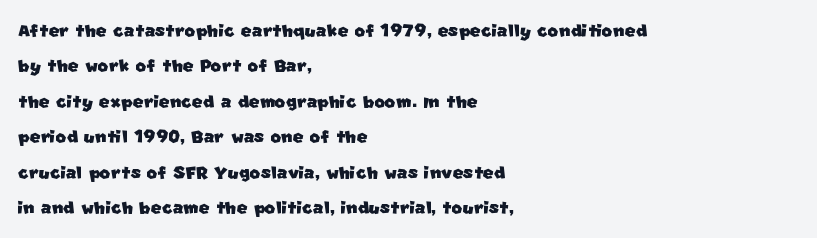
{"underline": "no", "align": "left", "line_spacing": "normal", "line_spacing_ratio": 1.54, "letter_spacing": "normal", "letter_spacing_em": 0.0, "glyph_px": 23}
